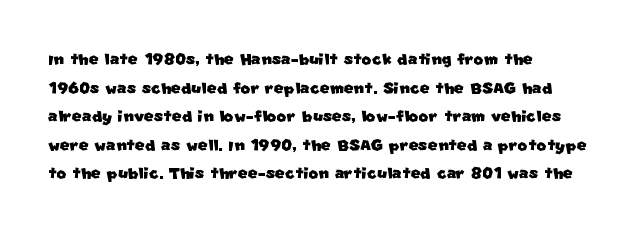
{"underline": "no", "align": "left", "line_spacing": "normal", "line_spacing_ratio": 1.36, "letter_spacing": "normal", "letter_spacing_em": 0.0, "glyph_px": 21}
